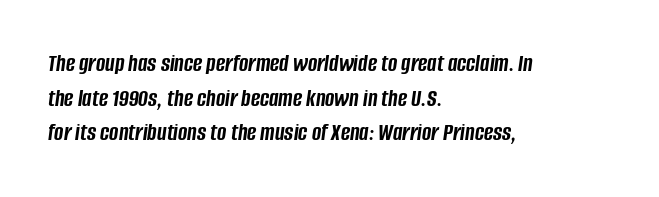
The passage shown is emphatically bold. Does the lettering tilt? It does — this is italic. Regular leading. Decoration check: the copy has no underline. Spacing between characters is what you'd get straight out of the box.
